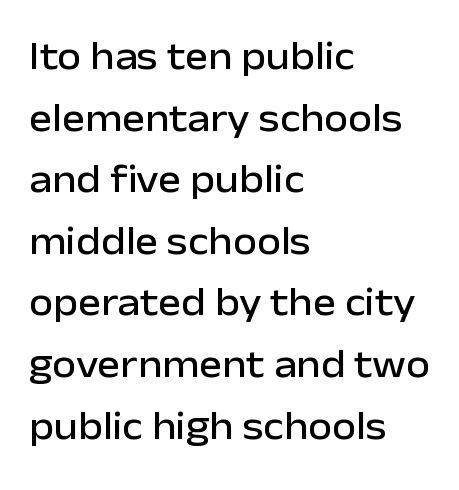
The image shows 39 px sans-serif type, upright; set left-aligned, normal line spacing (1.58x), normal letter spacing, not underlined; low stroke contrast and a medium x-height.
